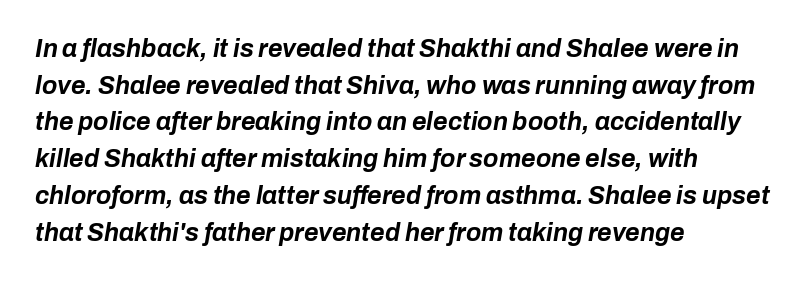
{"italic": "yes", "lean": "right", "slant_degrees": 10, "bold": "yes", "underline": "no", "align": "left", "line_spacing": "normal", "line_spacing_ratio": 1.47, "letter_spacing": "normal", "letter_spacing_em": 0.0, "glyph_px": 25}
